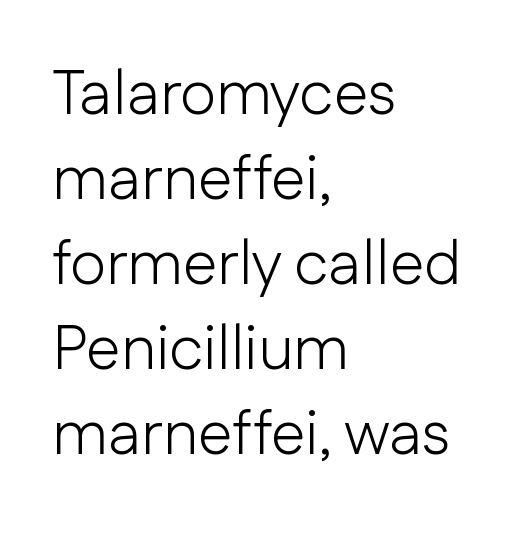
The image shows 62 px light sans-serif type, upright; set left-aligned, normal line spacing (1.37x), normal letter spacing, not underlined; low stroke contrast and a medium x-height.
